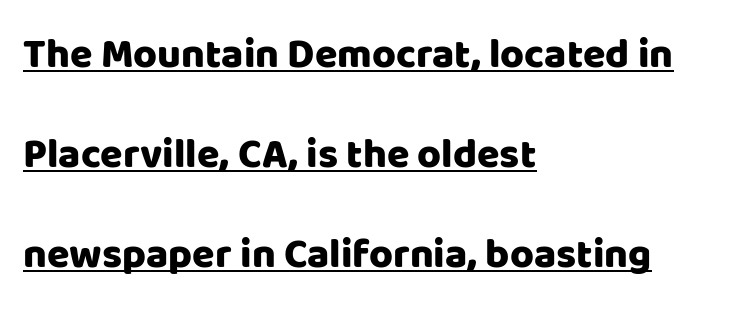
{"serif": "no", "italic": "no", "width": "normal", "stroke_contrast": "low", "x_height": "large", "monospaced": "no", "underline": "yes", "align": "left", "line_spacing": "loose", "line_spacing_ratio": 2.44, "letter_spacing": "normal", "letter_spacing_em": 0.0, "glyph_px": 41}
